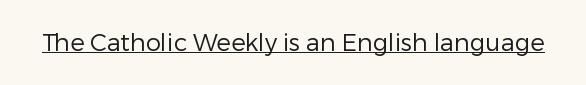
The image shows 24 px text type, upright; set normal letter spacing, underlined.
